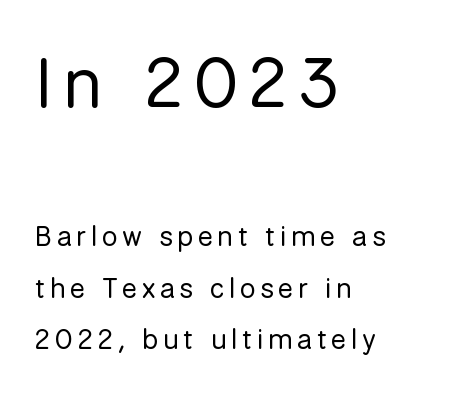
Q: Is the text bold? A: No.
Q: Is the text italic (slanted)? A: No, it is upright.
Q: Is the typeface a serif or a sans-serif typeface? A: Sans-serif.
Q: Is the text underlined? A: No.
Q: How is the paragraph aligned? A: Left-aligned.
Q: Which block of text is set in a larger size, the first (top) or the second (bottom)? A: The first (top) one.
Q: Width (condensed, normal, or wide)? A: Normal.
Q: Stroke contrast? A: Low.
Q: x-height? A: Medium.
Q: Monospaced? A: No.
